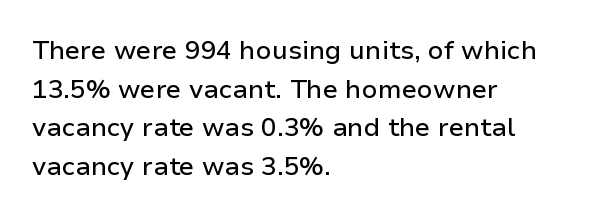
The image shows 26 px text type, upright; set left-aligned, normal line spacing (1.49x), normal letter spacing, not underlined.
